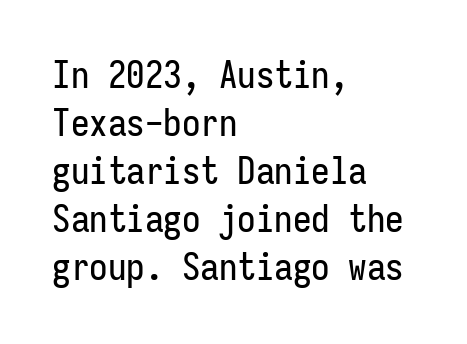
This sample is left-justified, so line endings fall wherever the words run out. Do the characters align in a grid? Yes, the font is monospaced. How would I describe the line gaps? Plain and ordinary. This is sans-serif lettering, the kind often seen on screens and signage.
